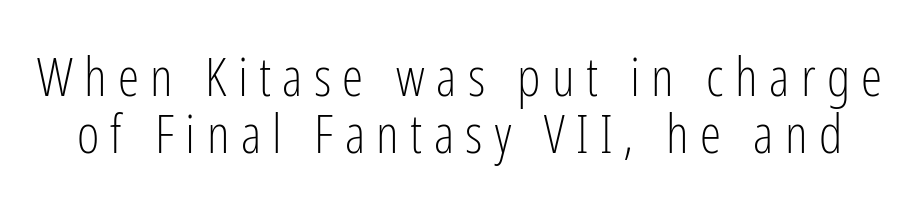
The image shows 54 px light, condensed sans-serif type, upright; set tight line spacing (1.06x), unusually wide letter spacing (+0.21 em), not underlined; low stroke contrast and a medium x-height.
